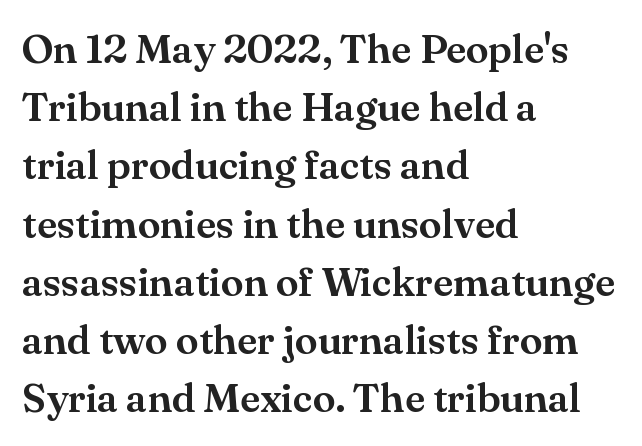
The image shows 41 px serif type, upright; set left-aligned, normal line spacing (1.42x), normal letter spacing, not underlined; medium stroke contrast and a small x-height.
